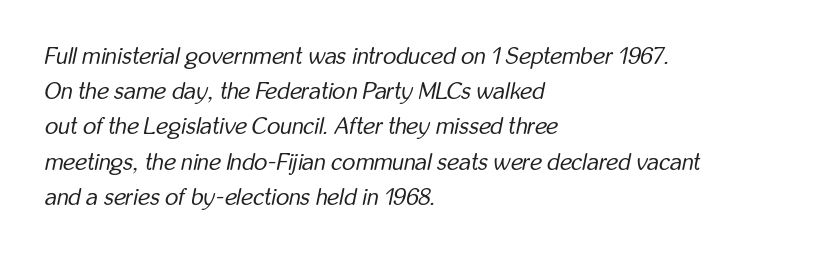
Stems here are at most as thick as an everyday book face. Evenly set lines give the paragraph a standard silhouette. The text block is weighted toward the left margin, trailing off unevenly rightward. The space beneath each line is pristine and unruled. The axis of the letterforms is tilted away from vertical.
